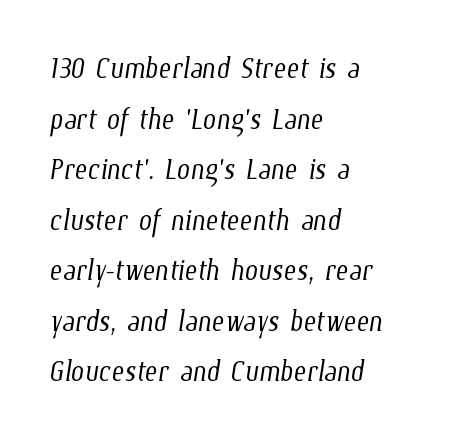
Q: Is the text bold? A: No.
Q: Is the text underlined? A: No.
Q: How is the paragraph aligned? A: Left-aligned.
Q: Is the spacing between letters normal or unusually wide? A: Normal.
Q: Is the spacing between lines tight, normal or loose? A: Normal.
Q: Width (condensed, normal, or wide)? A: Condensed.
Q: Stroke contrast? A: Low.
Q: x-height? A: Medium.
Q: Monospaced? A: No.
